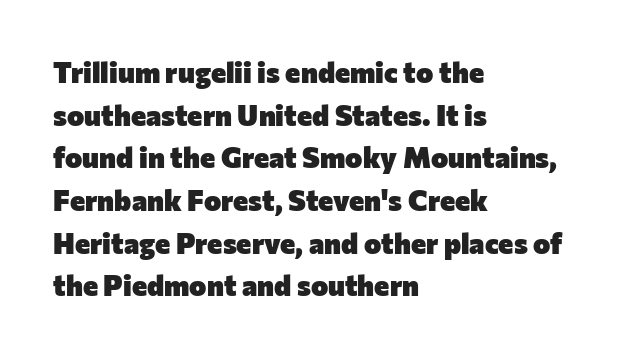
Observe the ordinary spacing: letters are neighbours, not strangers. Plenty of ink on the page — the face is bold. This sample uses an upright cut, with every glyph sitting square on the baseline. In terms of leading, this rendering sits right in the middle. The space beneath each line is pristine and unruled. Alignment: flush left.
